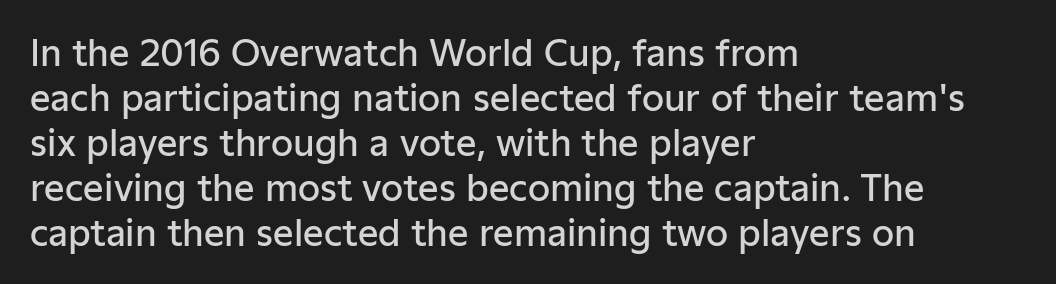
This rendering leaves character spacing at its baseline value. Unlike a traditional serif, this face leaves its strokes unadorned. The leading is moderate, giving the passage an even texture. Note the varied advance widths — an 'i' is clearly narrower than an 'm'.
